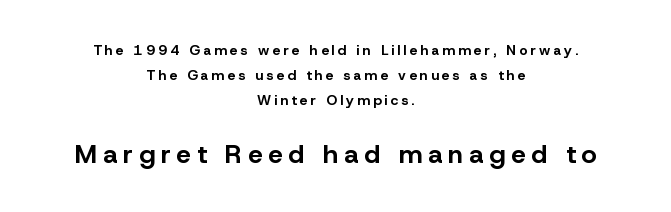
The image shows 26 px bold type, upright; set centered, line spacing 1.78x, unusually wide letter spacing (+0.22 em), not underlined; the second (bottom) block is 1.86x larger.
